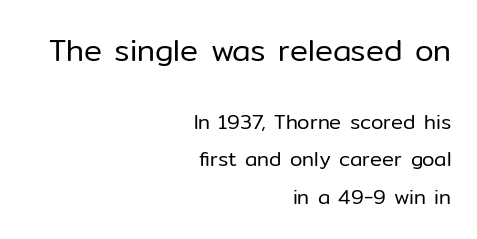
Note the varied advance widths — an 'i' is clearly narrower than an 'm'. Unlike a traditional serif, this face leaves its strokes unadorned. Ascenders rise straight up at ninety degrees. The letters look calm and open, with moderate or lighter stems. No extra tracking has been applied to these lines.
